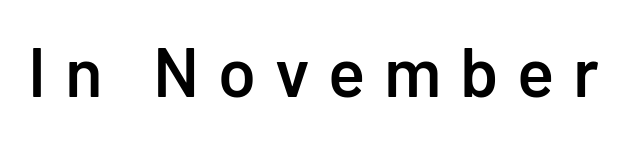
The image shows 69 px semibold sans-serif type, upright; set unusually wide letter spacing (+0.27 em), not underlined; low stroke contrast and a medium x-height.
